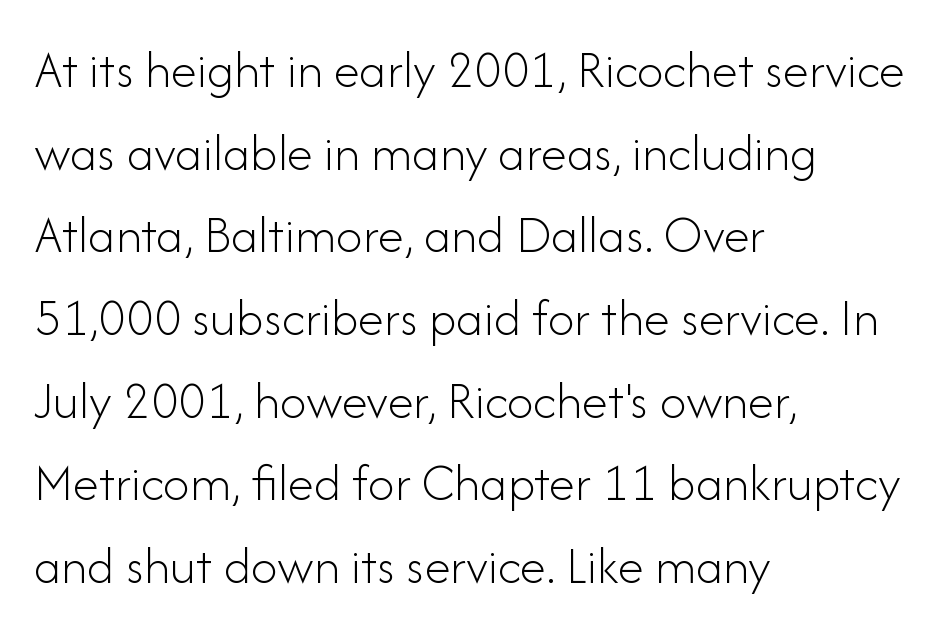
Q: Is the text bold? A: No.
Q: Is the text italic (slanted)? A: No, it is upright.
Q: Is the typeface a serif or a sans-serif typeface? A: Sans-serif.
Q: Is the text underlined? A: No.
Q: How is the paragraph aligned? A: Left-aligned.
Q: Is the spacing between letters normal or unusually wide? A: Normal.
Q: Is the spacing between lines tight, normal or loose? A: Normal.
Q: Width (condensed, normal, or wide)? A: Normal.
Q: Stroke contrast? A: Low.
Q: x-height? A: Small.
Q: Monospaced? A: No.
